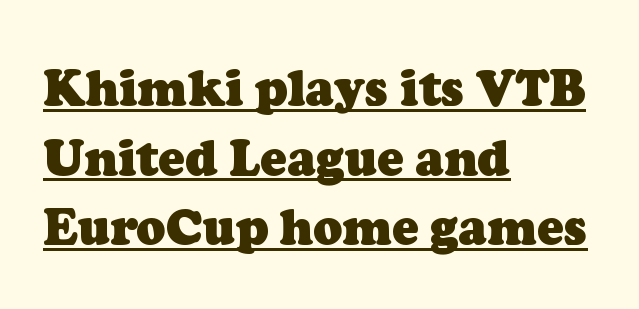
Q: Is the text bold? A: Yes.
Q: Is the typeface a serif or a sans-serif typeface? A: Serif.
Q: Is the text underlined? A: Yes.
Q: How is the paragraph aligned? A: Left-aligned.
Q: Is the spacing between letters normal or unusually wide? A: Normal.
Q: Is the spacing between lines tight, normal or loose? A: Normal.
Q: Width (condensed, normal, or wide)? A: Normal.
Q: Stroke contrast? A: Low.
Q: x-height? A: Medium.
Q: Monospaced? A: No.
